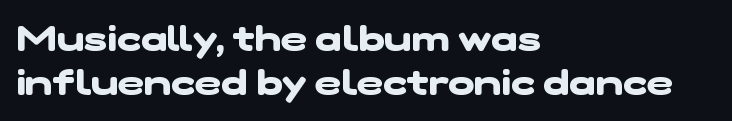
The rendering anchors every line to the left-hand side. Rows of type keep a routine distance in the vertical direction. Is this a fixed-width face? No — the glyphs have proportional, varying widths. Caption: standard tracking, unaltered.
